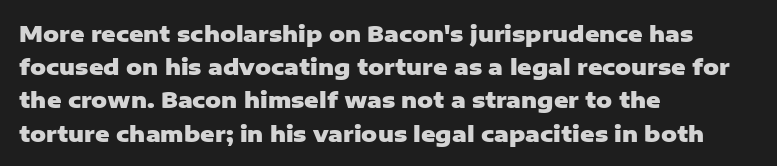
{"italic": "no", "bold": "yes", "underline": "no", "align": "left", "line_spacing": "normal", "line_spacing_ratio": 1.51, "letter_spacing": "normal", "letter_spacing_em": 0.0, "glyph_px": 22}
